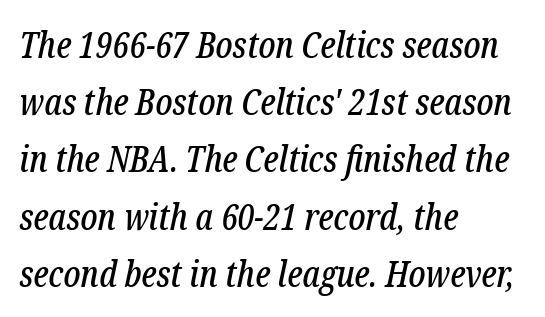
The image shows 36 px condensed serif type, italic (leaning right); set left-aligned, normal line spacing (1.59x), normal letter spacing, not underlined; low stroke contrast and a medium x-height.
